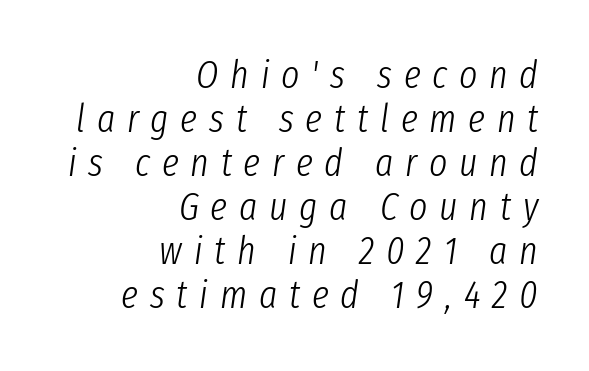
{"italic": "yes", "lean": "right", "slant_degrees": 8, "bold": "no", "weight": "light", "width": "condensed", "stroke_contrast": "low", "x_height": "medium", "monospaced": "no", "underline": "no", "align": "right", "line_spacing": "tight", "line_spacing_ratio": 1.13, "letter_spacing": "wide", "letter_spacing_em": 0.3, "glyph_px": 39}
